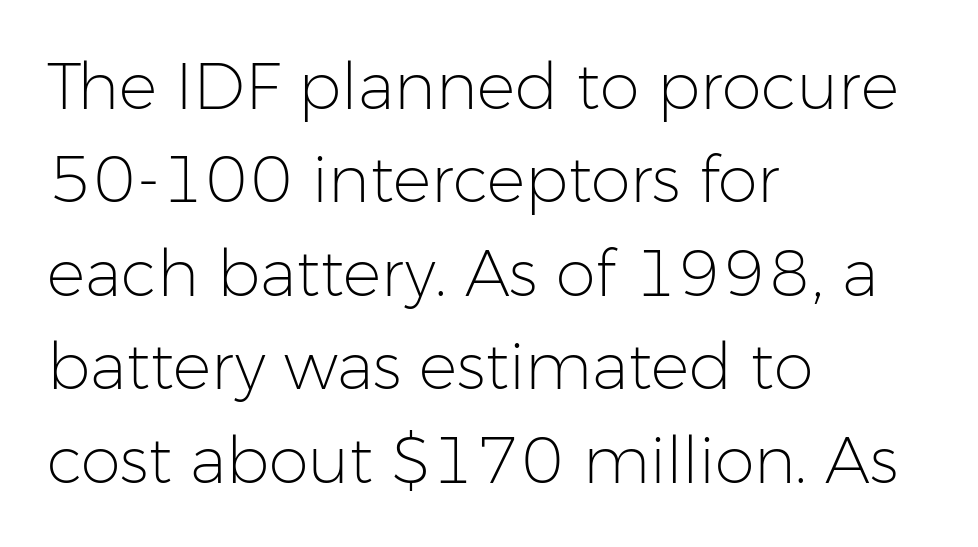
Q: Is the text bold? A: No.
Q: Is the text italic (slanted)? A: No, it is upright.
Q: Is the typeface a serif or a sans-serif typeface? A: Sans-serif.
Q: Is the text underlined? A: No.
Q: How is the paragraph aligned? A: Left-aligned.
Q: Is the spacing between letters normal or unusually wide? A: Normal.
Q: Is the spacing between lines tight, normal or loose? A: Normal.
Q: Width (condensed, normal, or wide)? A: Normal.
Q: Stroke contrast? A: Low.
Q: x-height? A: Medium.
Q: Monospaced? A: No.
